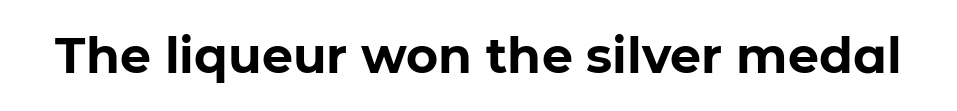
Q: Is the text bold? A: Yes.
Q: Is the text italic (slanted)? A: No, it is upright.
Q: Is the typeface a serif or a sans-serif typeface? A: Sans-serif.
Q: Is the text underlined? A: No.
Q: Is the spacing between letters normal or unusually wide? A: Normal.
Q: Width (condensed, normal, or wide)? A: Normal.
Q: Stroke contrast? A: Low.
Q: x-height? A: Medium.
Q: Monospaced? A: No.
